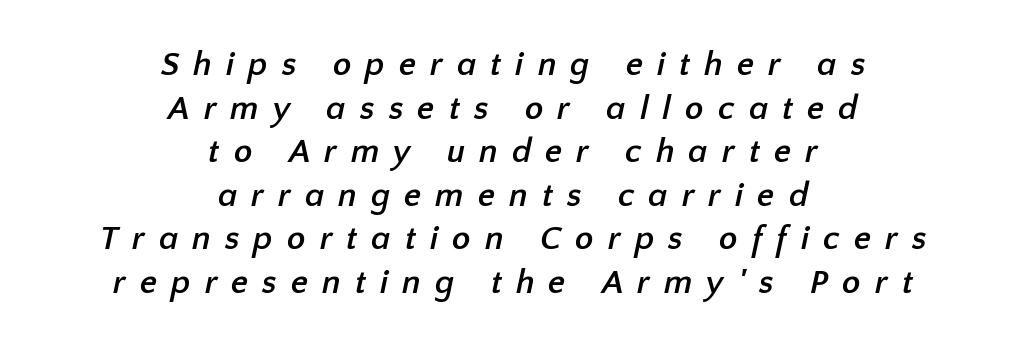
The image shows 34 px semibold sans-serif type; set centered, normal line spacing (1.28x), unusually wide letter spacing (+0.41 em), not underlined; low stroke contrast and a medium x-height.
